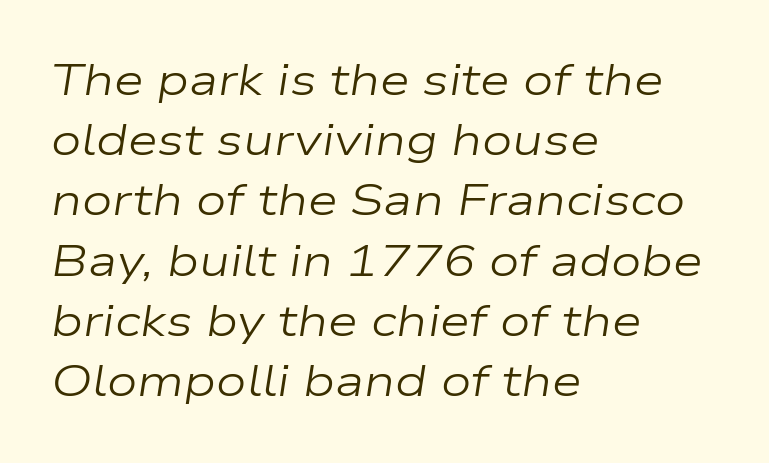
Q: Is the text bold? A: No.
Q: Is the text italic (slanted)? A: Yes, it leans right by about 9 degrees.
Q: Is the text underlined? A: No.
Q: How is the paragraph aligned? A: Left-aligned.
Q: Is the spacing between letters normal or unusually wide? A: Normal.
Q: Is the spacing between lines tight, normal or loose? A: Normal.
Q: Width (condensed, normal, or wide)? A: Wide.
Q: Stroke contrast? A: Low.
Q: x-height? A: Medium.
Q: Monospaced? A: No.
